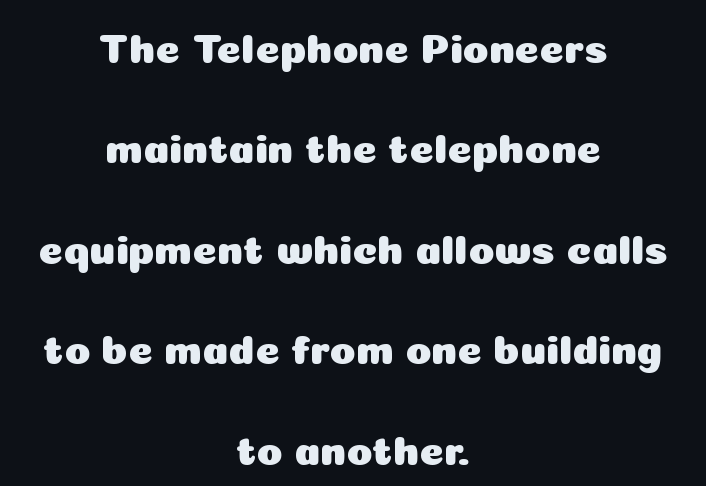
The block of text is sparse from top to bottom, with ample space between rows. The face used here is proportionally spaced, like ordinary book or web type. Anything drawn beneath the words? Only blank space. The paragraph has two soft edges and a firm central axis. Nothing sits at the stroke ends, so this counts as sans-serif.
